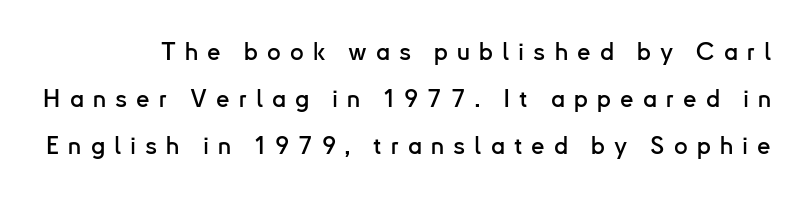
Q: Is the text italic (slanted)? A: No, it is upright.
Q: Is the text underlined? A: No.
Q: Is the spacing between letters normal or unusually wide? A: Unusually wide.
Q: Is the spacing between lines tight, normal or loose? A: Loose.
